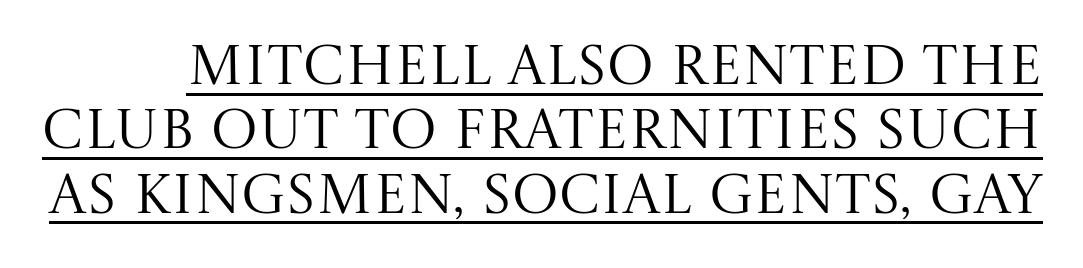
The image shows 56 px regular-weight serif type, upright; set tight line spacing (1.15x), normal letter spacing, underlined; medium stroke contrast and a large x-height.
